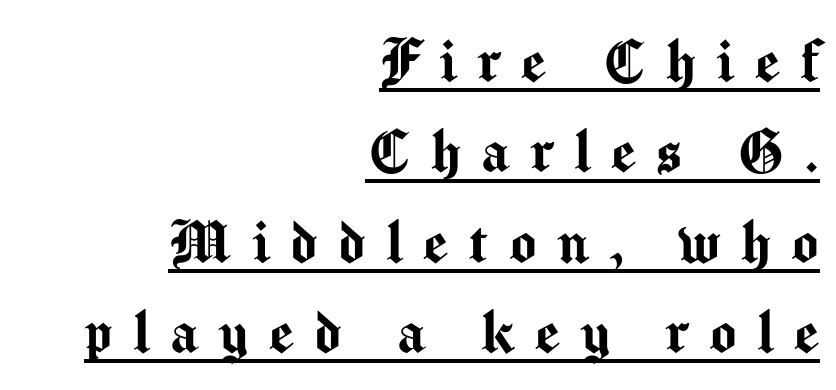
The image shows 70 px sans-serif type, upright; set right-aligned, normal line spacing (1.29x), unusually wide letter spacing (+0.29 em), underlined; medium stroke contrast and a medium x-height.
